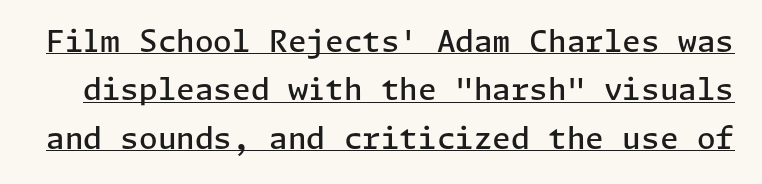
Horizontal bands of white between lines are of average thickness. Glance below the letters and you will spot a drawn line. Weight: semibold (demi). You can tell from the bare stems that sans-serif type was used. Posture: vertical. Characters follow at the spacing the type designer built in.
